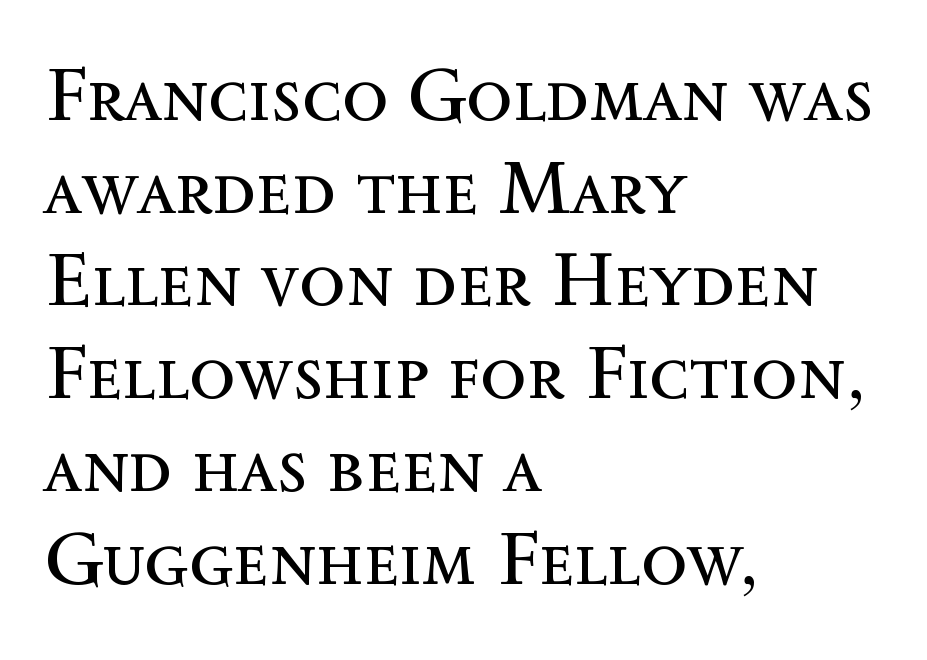
The image shows 76 px regular-weight type, upright; set left-aligned, line spacing 1.22x, normal letter spacing, not underlined; a medium x-height.
